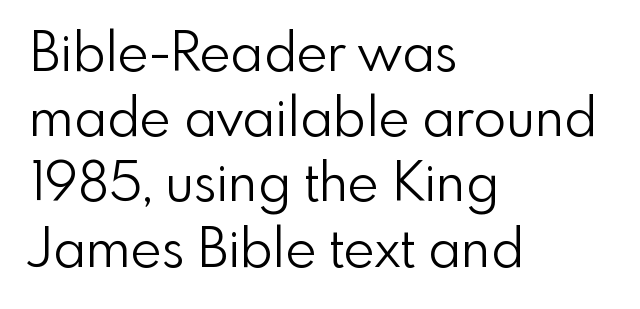
Check the space under the baseline: it is left empty. The rendering keeps characters at their native spacing. Grotesque or geometric, the face here clearly has no serifs. The type sits square on the baseline with zero lean.
